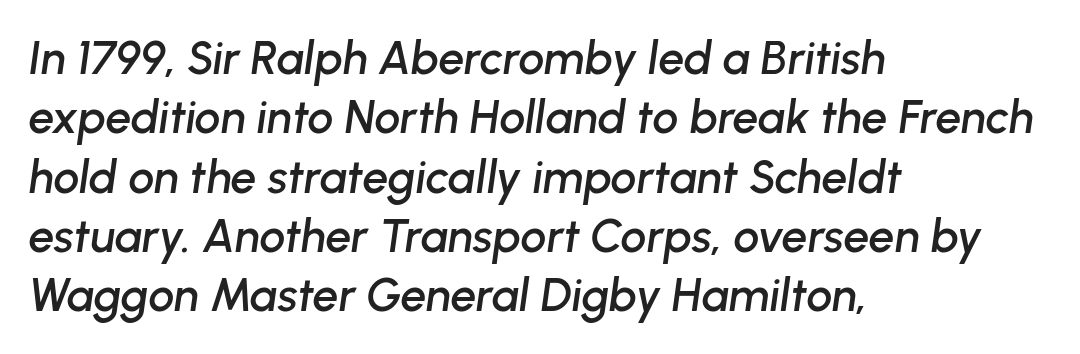
Observe the ordinary spacing: letters are neighbours, not strangers. Short and long lines alike share a common starting point at left. Descenders are the only things crossing below the line. Reading down the column, the eye jumps a familiar distance to each next line.
